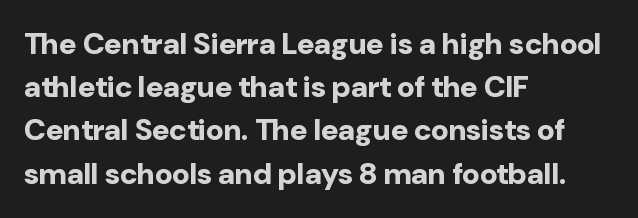
Q: Is the text bold? A: Yes.
Q: Is the text italic (slanted)? A: No, it is upright.
Q: Is the typeface a serif or a sans-serif typeface? A: Sans-serif.
Q: Is the text underlined? A: No.
Q: How is the paragraph aligned? A: Left-aligned.
Q: Is the spacing between letters normal or unusually wide? A: Normal.
Q: Is the spacing between lines tight, normal or loose? A: Normal.
Q: Width (condensed, normal, or wide)? A: Normal.
Q: Stroke contrast? A: Low.
Q: x-height? A: Medium.
Q: Monospaced? A: No.
